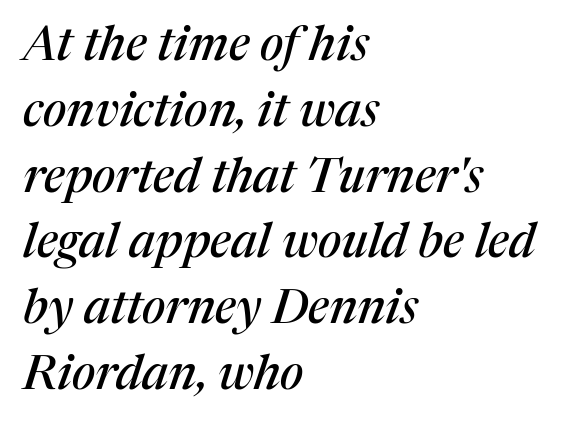
Q: Is the text italic (slanted)? A: Yes, it leans right by about 17 degrees.
Q: Is the typeface a serif or a sans-serif typeface? A: Serif.
Q: Is the text underlined? A: No.
Q: How is the paragraph aligned? A: Left-aligned.
Q: Is the spacing between letters normal or unusually wide? A: Normal.
Q: Is the spacing between lines tight, normal or loose? A: Normal.
Q: Width (condensed, normal, or wide)? A: Normal.
Q: Stroke contrast? A: Medium.
Q: x-height? A: Medium.
Q: Monospaced? A: No.
